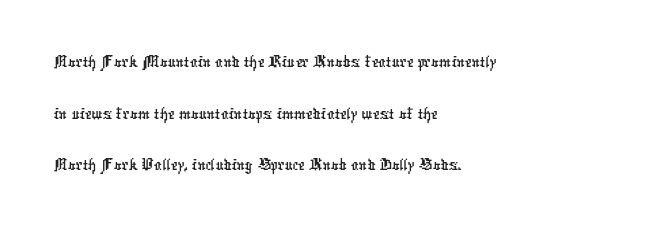
Q: Is the typeface a serif or a sans-serif typeface? A: Sans-serif.
Q: Is the text underlined? A: No.
Q: How is the paragraph aligned? A: Left-aligned.
Q: Is the spacing between letters normal or unusually wide? A: Normal.
Q: Is the spacing between lines tight, normal or loose? A: Normal.
Q: Width (condensed, normal, or wide)? A: Condensed.
Q: Stroke contrast? A: Low.
Q: x-height? A: Medium.
Q: Monospaced? A: No.
